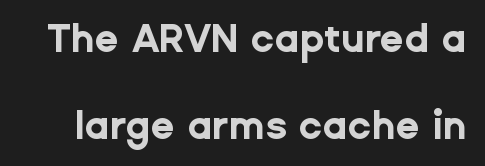
The strokes are fattened all the way to bold. Look at the tracking — it's just the regular setting, nothing added. The zone under the glyphs is completely vacant. Every character sits straight up, as roman type does. Loosely led — the rows are spread out. Unlike a traditional serif, this face leaves its strokes unadorned.
